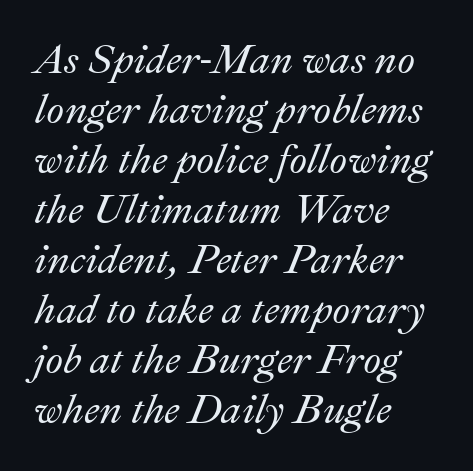
Q: Is the text italic (slanted)? A: Yes, it leans right by about 22 degrees.
Q: Is the text underlined? A: No.
Q: How is the paragraph aligned? A: Left-aligned.
Q: Is the spacing between letters normal or unusually wide? A: Normal.
Q: Width (condensed, normal, or wide)? A: Normal.
Q: Stroke contrast? A: Medium.
Q: x-height? A: Small.
Q: Monospaced? A: No.
